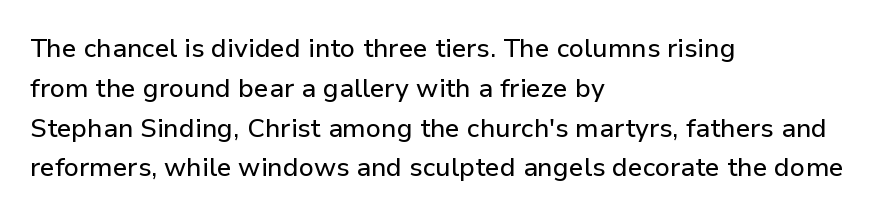
Q: Is the text italic (slanted)? A: No, it is upright.
Q: Is the text underlined? A: No.
Q: How is the paragraph aligned? A: Left-aligned.
Q: Is the spacing between letters normal or unusually wide? A: Normal.
Q: Is the spacing between lines tight, normal or loose? A: Normal.
